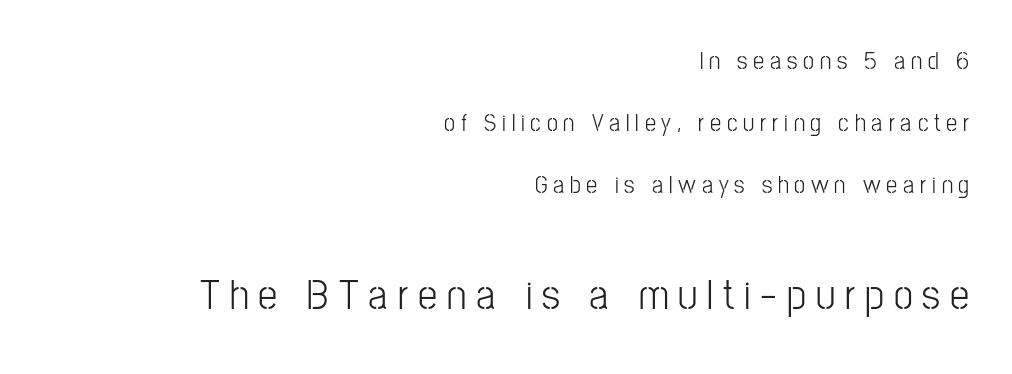
{"serif": "no", "italic": "no", "bold": "no", "weight": "light", "width": "condensed", "stroke_contrast": "low", "x_height": "medium", "monospaced": "no", "underline": "no", "align": "right", "line_spacing": "loose", "line_spacing_ratio": 2.49, "letter_spacing": "wide", "letter_spacing_em": 0.23, "larger_block": "second", "size_ratio": 1.72, "glyph_px": 43}
